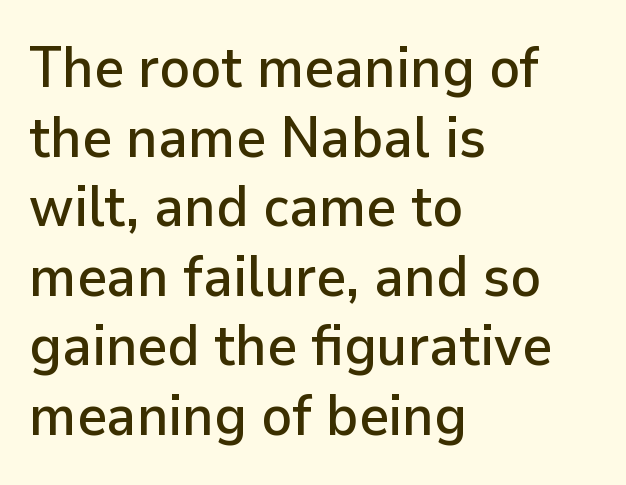
{"serif": "no", "italic": "no", "width": "normal", "stroke_contrast": "low", "x_height": "medium", "monospaced": "no", "underline": "no", "align": "left", "line_spacing_ratio": 1.22, "letter_spacing": "normal", "letter_spacing_em": 0.0, "glyph_px": 57}
